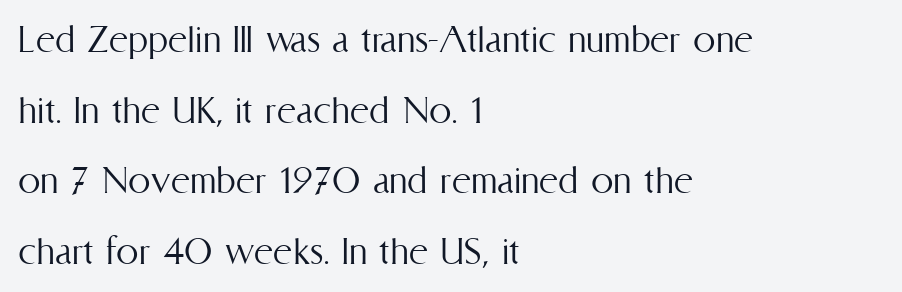
Varying glyph widths throughout — classic text-font behaviour. How are the letters spaced? Ordinarily, with no added tracking. Heaviness? Minimal to ordinary, like unemphasized prose. One glance says typical: line gaps are just what's usual. Every row of glyphs begins at an identical x-position on the left. Tall strokes in this sample are plumb rather than angled.
